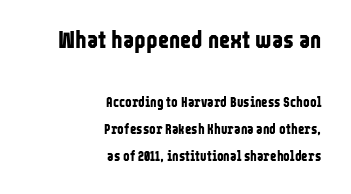
Q: Is the text bold? A: Yes.
Q: Is the text italic (slanted)? A: No, it is upright.
Q: Is the text underlined? A: No.
Q: How is the paragraph aligned? A: Right-aligned.
Q: Is the spacing between letters normal or unusually wide? A: Normal.
Q: Is the spacing between lines tight, normal or loose? A: Loose.
Q: Which block of text is set in a larger size, the first (top) or the second (bottom)? A: The first (top) one.
